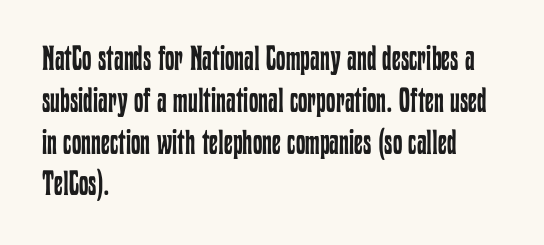
{"italic": "no", "bold": "no", "weight": "regular", "width": "condensed", "stroke_contrast": "low", "x_height": "medium", "monospaced": "no", "underline": "no", "align": "left", "line_spacing_ratio": 1.23, "letter_spacing": "normal", "letter_spacing_em": 0.0, "glyph_px": 34}
